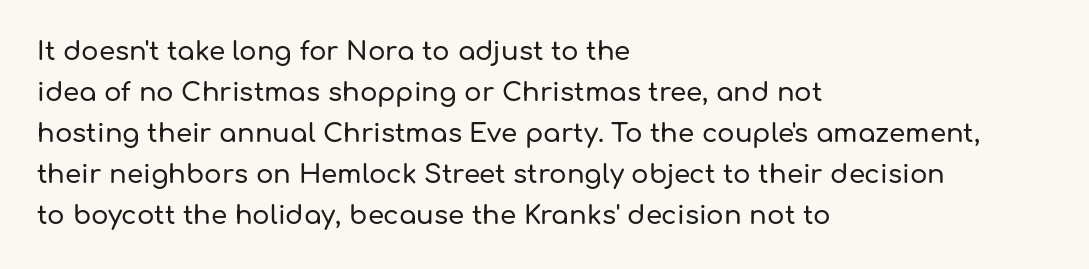
Q: Is the text italic (slanted)? A: No, it is upright.
Q: Is the text underlined? A: No.
Q: How is the paragraph aligned? A: Left-aligned.
Q: Is the spacing between letters normal or unusually wide? A: Normal.
Q: Is the spacing between lines tight, normal or loose? A: Normal.
